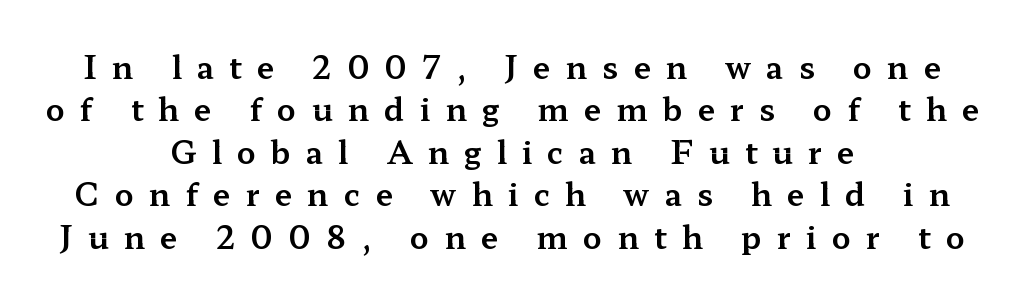
Q: Is the text italic (slanted)? A: No, it is upright.
Q: Is the typeface a serif or a sans-serif typeface? A: Serif.
Q: Is the text underlined? A: No.
Q: How is the paragraph aligned? A: Centered.
Q: Is the spacing between letters normal or unusually wide? A: Unusually wide.
Q: Is the spacing between lines tight, normal or loose? A: Normal.
Q: Width (condensed, normal, or wide)? A: Wide.
Q: Stroke contrast? A: Medium.
Q: x-height? A: Medium.
Q: Monospaced? A: No.
